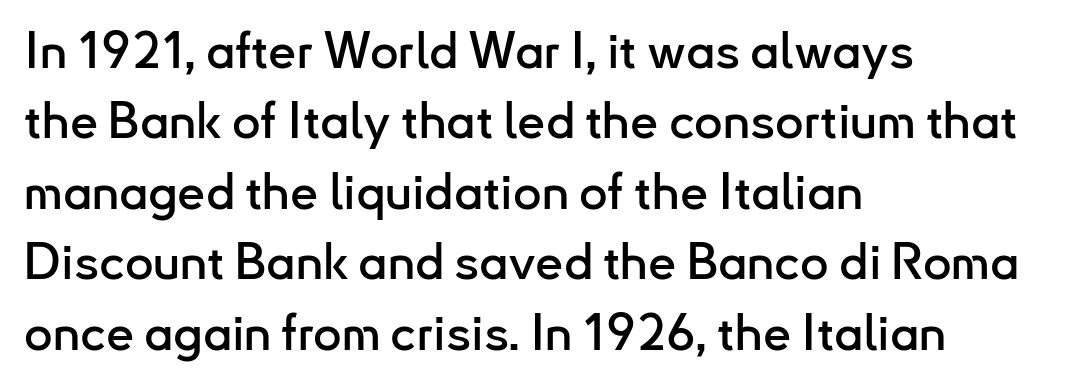
The image shows 50 px sans-serif type, upright; set left-aligned, normal line spacing (1.41x), normal letter spacing, not underlined; low stroke contrast and a small x-height.
